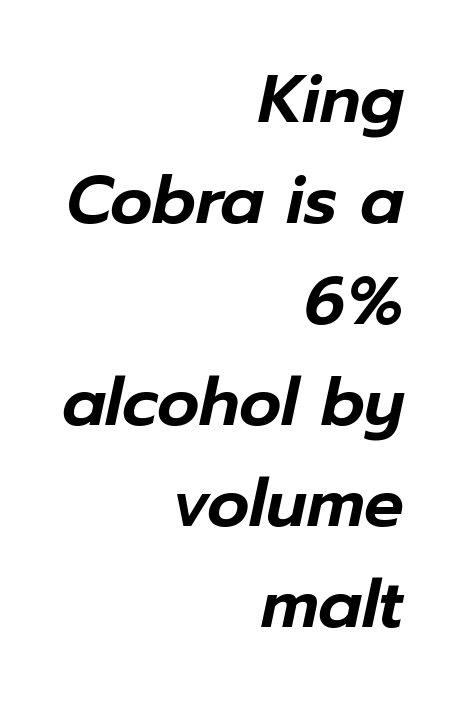
The image shows 66 px text type, italic (leaning right); set right-aligned, normal line spacing (1.53x), normal letter spacing, not underlined; low stroke contrast and a medium x-height.
